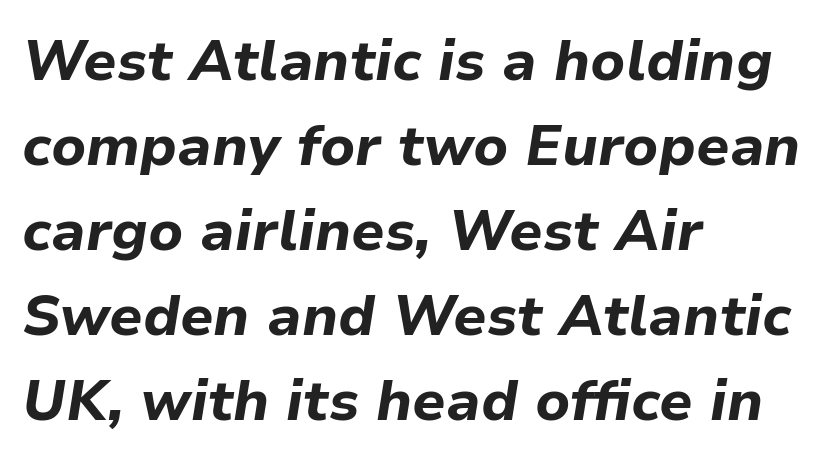
The image shows 57 px bold type, italic (leaning right); set left-aligned, normal line spacing (1.49x), normal letter spacing, not underlined; low stroke contrast and a medium x-height.
